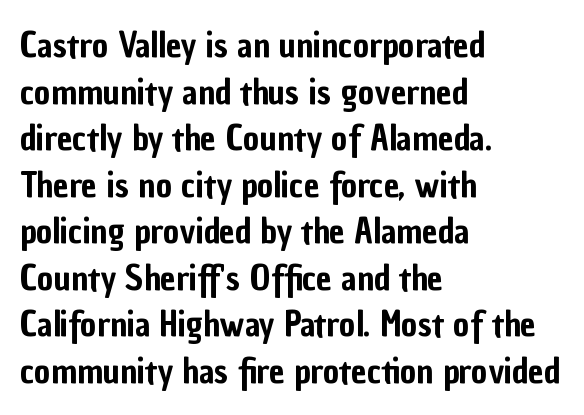
The image shows 35 px condensed sans-serif type, upright; set left-aligned, normal line spacing (1.33x), normal letter spacing, not underlined; low stroke contrast and a medium x-height.
